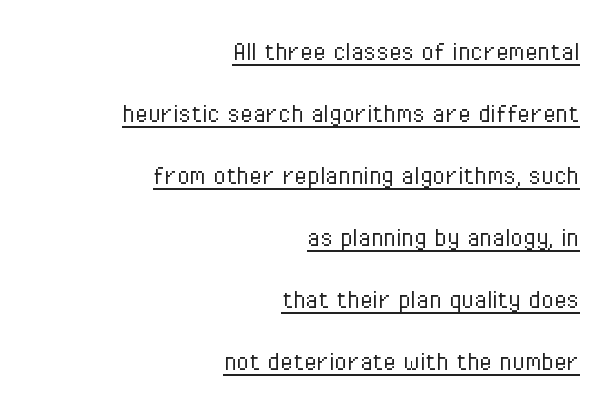
Is the letter spacing exaggerated? No — it looks like the ordinary default. The passage is arranged like a letterhead date or caption credit — flush right. You can tell from the bare stems that sans-serif type was used. Here the designer chose a conventional face with non-uniform glyph widths. The designer dialed line spacing up above the default.
